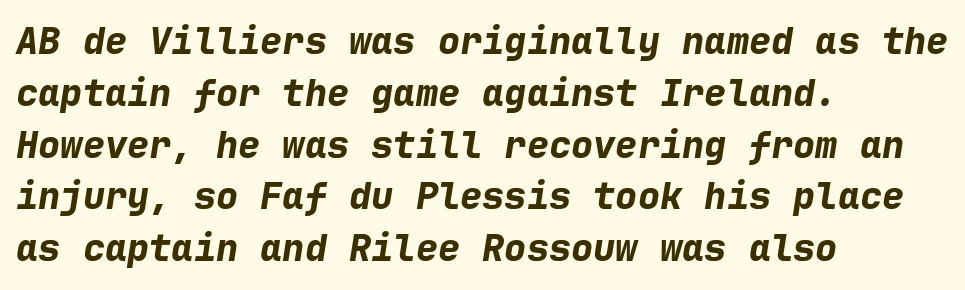
The image shows 37 px bold type, italic (leaning right), monospaced; set left-aligned, normal line spacing (1.4x), normal letter spacing, not underlined; low stroke contrast and a medium x-height.
